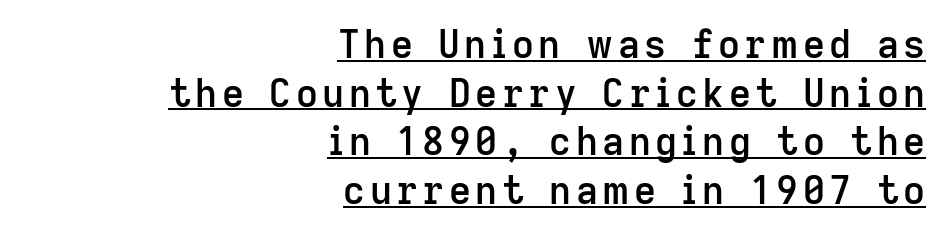
{"serif": "no", "italic": "no", "bold": "semi", "weight": "semibold", "width": "normal", "stroke_contrast": "low", "x_height": "medium", "monospaced": "no", "underline": "yes", "align": "right", "line_spacing": "normal", "line_spacing_ratio": 1.28, "glyph_px": 38}
